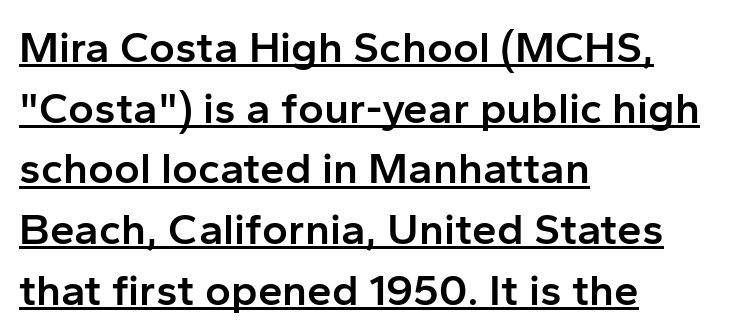
Q: Is the text bold? A: Semi-bold.
Q: Is the text italic (slanted)? A: No, it is upright.
Q: Is the typeface a serif or a sans-serif typeface? A: Sans-serif.
Q: Is the text underlined? A: Yes.
Q: How is the paragraph aligned? A: Left-aligned.
Q: Is the spacing between letters normal or unusually wide? A: Normal.
Q: Is the spacing between lines tight, normal or loose? A: Normal.
Q: Width (condensed, normal, or wide)? A: Normal.
Q: Stroke contrast? A: Low.
Q: x-height? A: Medium.
Q: Monospaced? A: No.
